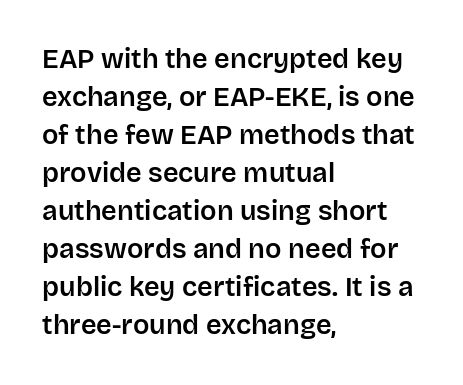
Q: Is the text italic (slanted)? A: No, it is upright.
Q: Is the text underlined? A: No.
Q: How is the paragraph aligned? A: Left-aligned.
Q: Is the spacing between letters normal or unusually wide? A: Normal.
Q: Is the spacing between lines tight, normal or loose? A: Normal.
